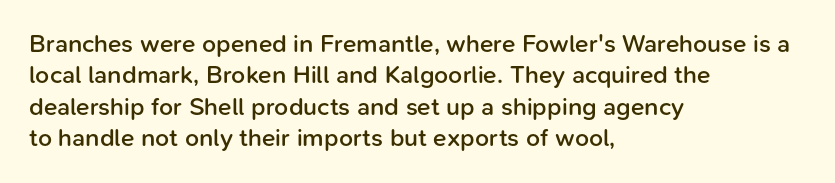
{"italic": "no", "bold": "semi", "underline": "no", "align": "left", "line_spacing": "normal", "line_spacing_ratio": 1.26, "letter_spacing": "normal", "letter_spacing_em": 0.0, "glyph_px": 25}
